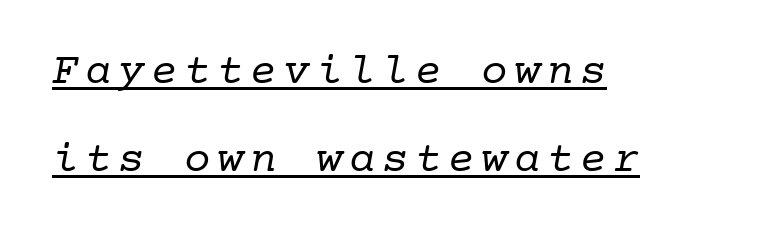
The face used here is monospaced, like something from a code editor. A typesetter would label this face a serif. These lines stack with their left ends in a neat column. Weight class: somewhere from thin through regular.
